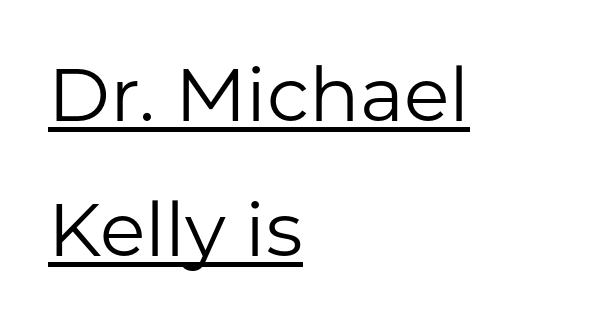
The line texture is even and compact thanks to regular tracking. Casual observation: everything's shoved over to the left. Each stroke keeps to a modest, everyday thickness or less. Does the lettering tilt? It doesn't — this is upright. This sample carries an underscore along the baseline area. Looks like regular typesetting: each glyph gets only the width it needs.
